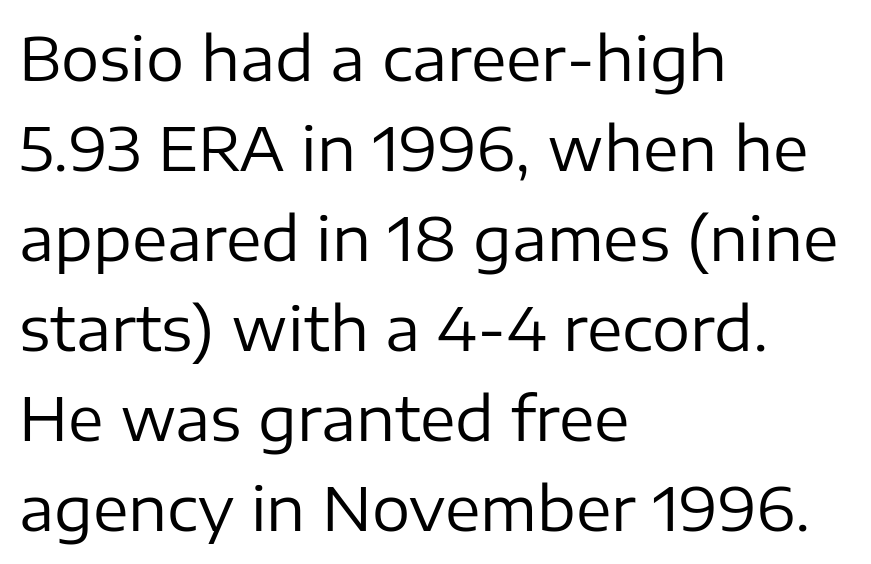
{"serif": "no", "italic": "no", "bold": "no", "weight": "regular", "width": "normal", "stroke_contrast": "low", "x_height": "medium", "monospaced": "no", "underline": "no", "align": "left", "line_spacing": "normal", "line_spacing_ratio": 1.5, "letter_spacing": "normal", "letter_spacing_em": 0.0, "glyph_px": 60}
